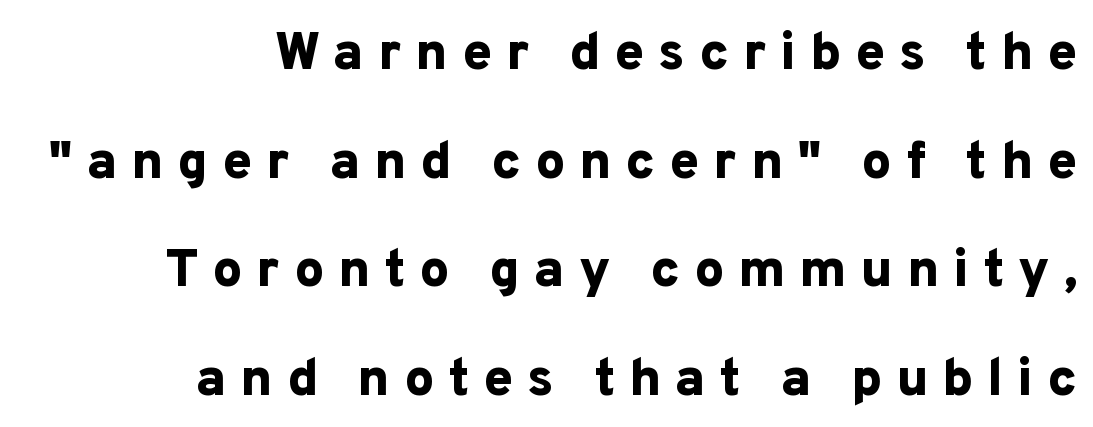
Q: Is the text bold? A: Yes.
Q: Is the text italic (slanted)? A: No, it is upright.
Q: Is the typeface a serif or a sans-serif typeface? A: Sans-serif.
Q: Is the text underlined? A: No.
Q: How is the paragraph aligned? A: Right-aligned.
Q: Is the spacing between letters normal or unusually wide? A: Unusually wide.
Q: Is the spacing between lines tight, normal or loose? A: Loose.
Q: Width (condensed, normal, or wide)? A: Normal.
Q: Stroke contrast? A: Low.
Q: x-height? A: Medium.
Q: Monospaced? A: No.
